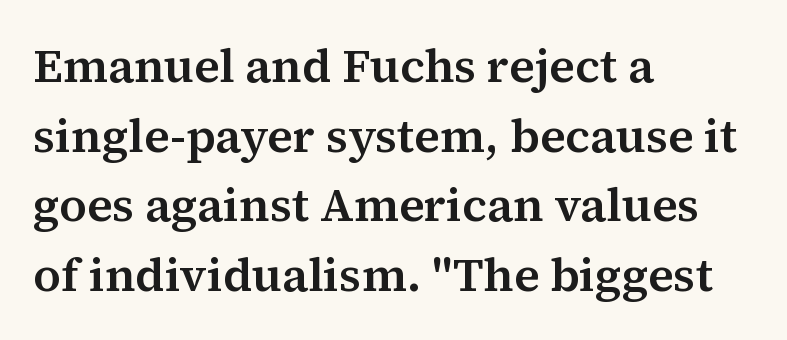
The image shows 47 px serif type, upright; set left-aligned, normal line spacing (1.48x), normal letter spacing, not underlined; medium stroke contrast and a medium x-height.
